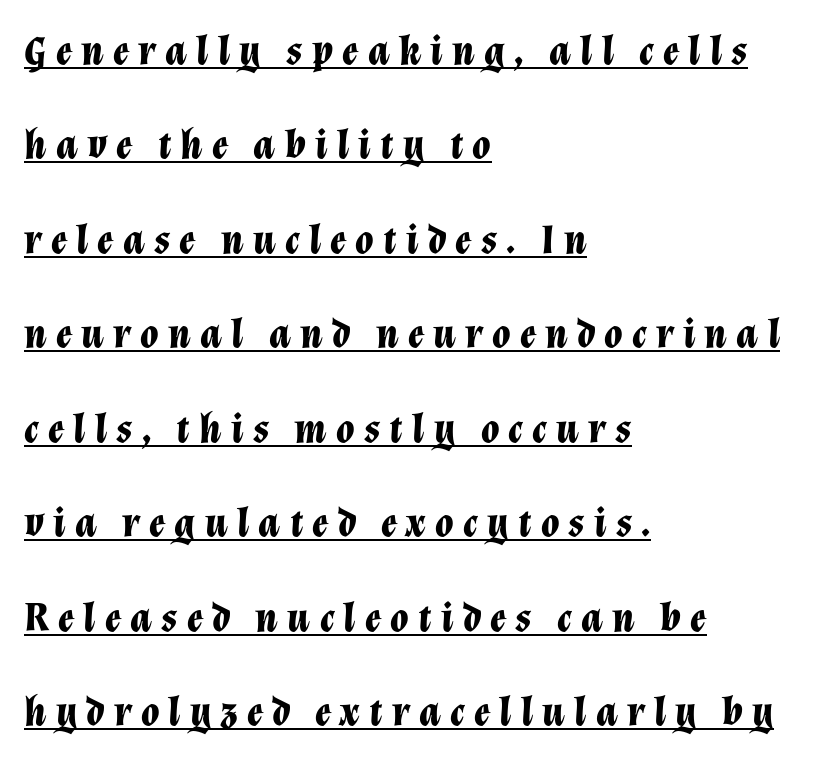
Q: Is the text bold? A: Yes.
Q: Is the text italic (slanted)? A: Yes, it leans right by about 12 degrees.
Q: Is the text underlined? A: Yes.
Q: How is the paragraph aligned? A: Left-aligned.
Q: Is the spacing between letters normal or unusually wide? A: Unusually wide.
Q: Is the spacing between lines tight, normal or loose? A: Loose.
Q: Width (condensed, normal, or wide)? A: Normal.
Q: Stroke contrast? A: Low.
Q: x-height? A: Medium.
Q: Monospaced? A: No.
